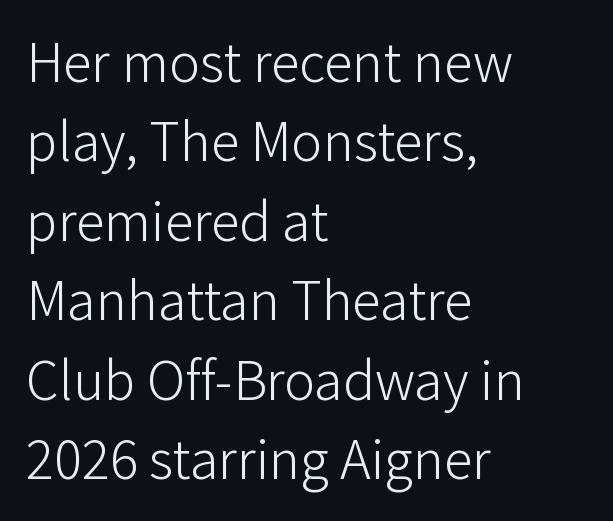
{"serif": "no", "italic": "no", "bold": "no", "weight": "light", "width": "normal", "stroke_contrast": "low", "x_height": "medium", "monospaced": "no", "underline": "no", "align": "left", "line_spacing": "normal", "line_spacing_ratio": 1.37, "letter_spacing": "normal", "letter_spacing_em": 0.0, "glyph_px": 58}
